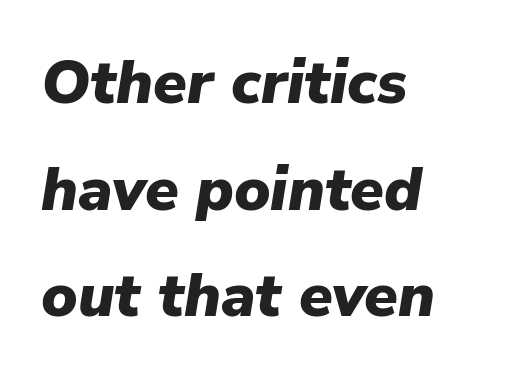
The image shows 61 px heavy type, italic (leaning right); set left-aligned, line spacing 1.75x, normal letter spacing, not underlined; low stroke contrast and a medium x-height.
